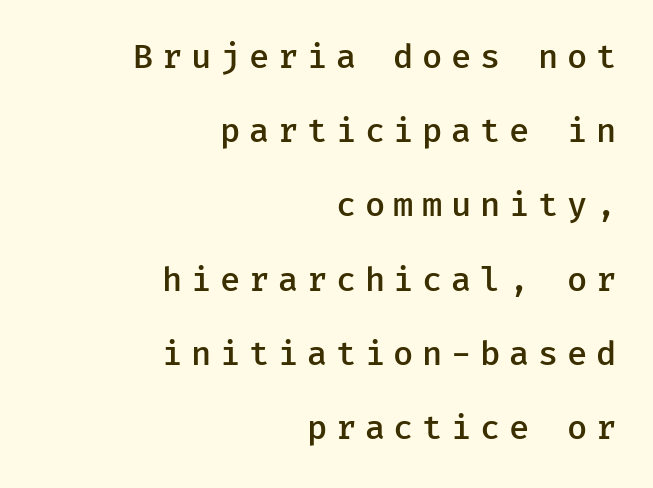
Q: Is the text bold? A: Semi-bold.
Q: Is the text italic (slanted)? A: No, it is upright.
Q: Is the typeface a serif or a sans-serif typeface? A: Sans-serif.
Q: Is the text underlined? A: No.
Q: How is the paragraph aligned? A: Right-aligned.
Q: Is the spacing between letters normal or unusually wide? A: Unusually wide.
Q: Is the spacing between lines tight, normal or loose? A: Loose.
Q: Width (condensed, normal, or wide)? A: Normal.
Q: Stroke contrast? A: Low.
Q: x-height? A: Medium.
Q: Monospaced? A: Yes.
